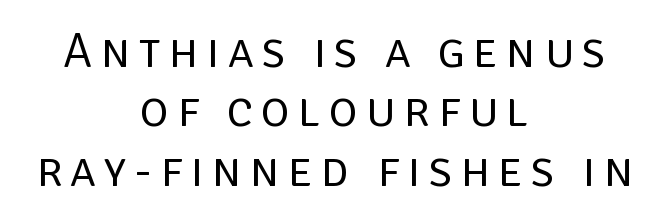
The letterforms sit at book weight or below. Does the copy run flush right? No — it is centered line by line. The designer went with a sans here, leaving each stem footless. Clear beneath every line of the passage.
